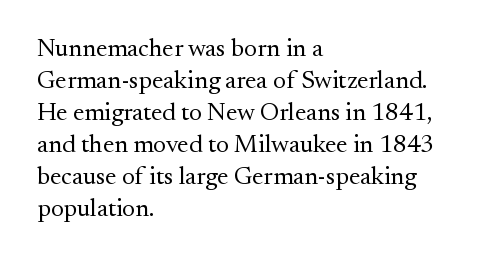
{"italic": "no", "bold": "no", "underline": "no", "align": "left", "line_spacing": "normal", "line_spacing_ratio": 1.28, "letter_spacing": "normal", "letter_spacing_em": 0.0, "glyph_px": 25}
